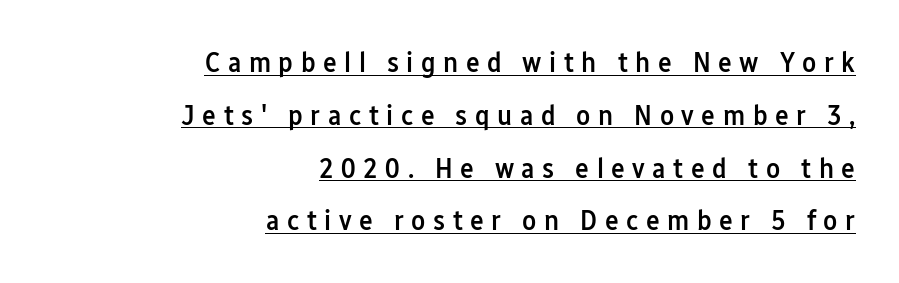
{"serif": "no", "italic": "no", "bold": "semi", "weight": "semibold", "width": "condensed", "stroke_contrast": "low", "x_height": "medium", "monospaced": "no", "underline": "yes", "align": "right", "line_spacing_ratio": 1.82, "letter_spacing": "wide", "letter_spacing_em": 0.26, "glyph_px": 29}
